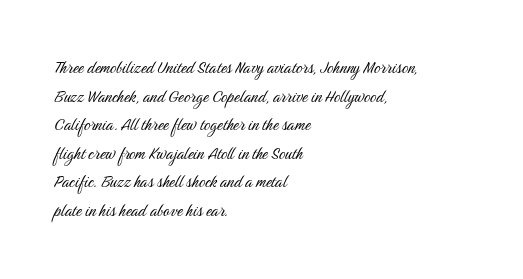
Honestly, the letter spacing is just normal — you wouldn't notice it. Every row of glyphs begins at an identical x-position on the left. A typesetter would call this leading conventional body-copy spacing.
